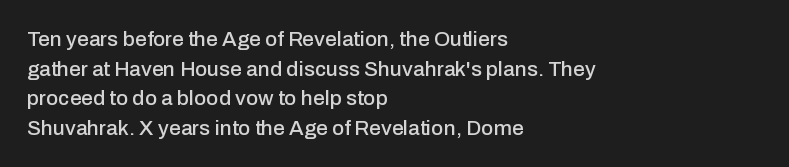
Q: Is the text italic (slanted)? A: No, it is upright.
Q: Is the text underlined? A: No.
Q: How is the paragraph aligned? A: Left-aligned.
Q: Is the spacing between letters normal or unusually wide? A: Normal.
Q: Is the spacing between lines tight, normal or loose? A: Normal.
